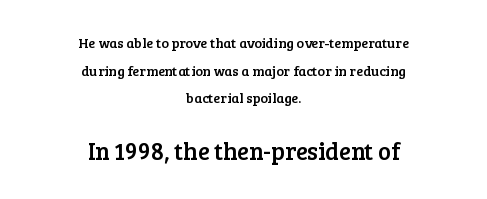
{"italic": "no", "underline": "no", "align": "center", "line_spacing": "loose", "line_spacing_ratio": 1.97, "letter_spacing": "normal", "letter_spacing_em": 0.0, "larger_block": "second", "size_ratio": 1.71, "glyph_px": 24}
